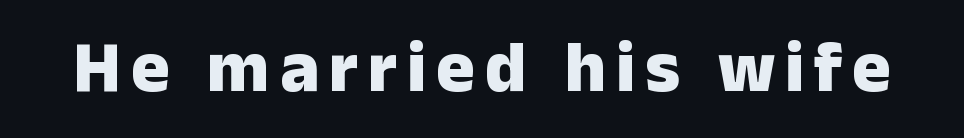
Q: Is the text bold? A: Yes.
Q: Is the text italic (slanted)? A: No, it is upright.
Q: Is the typeface a serif or a sans-serif typeface? A: Sans-serif.
Q: Is the text underlined? A: No.
Q: Width (condensed, normal, or wide)? A: Normal.
Q: Stroke contrast? A: Low.
Q: x-height? A: Medium.
Q: Monospaced? A: No.
